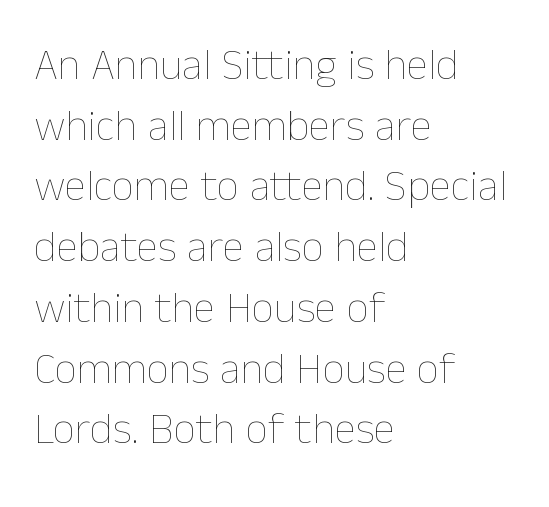
Q: Is the text bold? A: No.
Q: Is the text italic (slanted)? A: No, it is upright.
Q: Is the text underlined? A: No.
Q: How is the paragraph aligned? A: Left-aligned.
Q: Is the spacing between letters normal or unusually wide? A: Normal.
Q: Is the spacing between lines tight, normal or loose? A: Normal.
Q: Width (condensed, normal, or wide)? A: Normal.
Q: Stroke contrast? A: Low.
Q: x-height? A: Medium.
Q: Monospaced? A: No.
